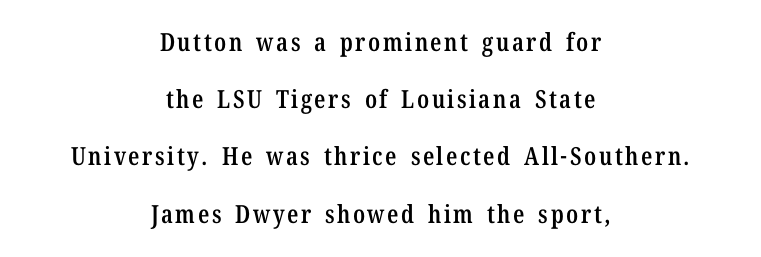
The image shows 25 px text type, upright; set centered, loose line spacing (2.29x), not underlined.
